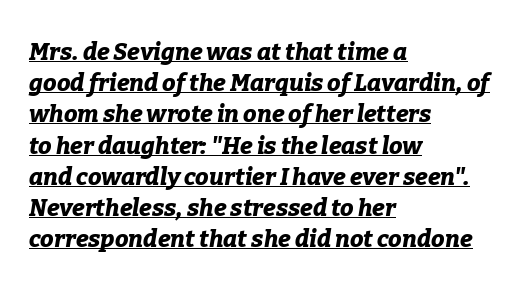
{"italic": "yes", "lean": "right", "slant_degrees": 9, "bold": "yes", "underline": "yes", "align": "left", "line_spacing": "normal", "line_spacing_ratio": 1.3, "letter_spacing": "normal", "letter_spacing_em": 0.0, "glyph_px": 24}
